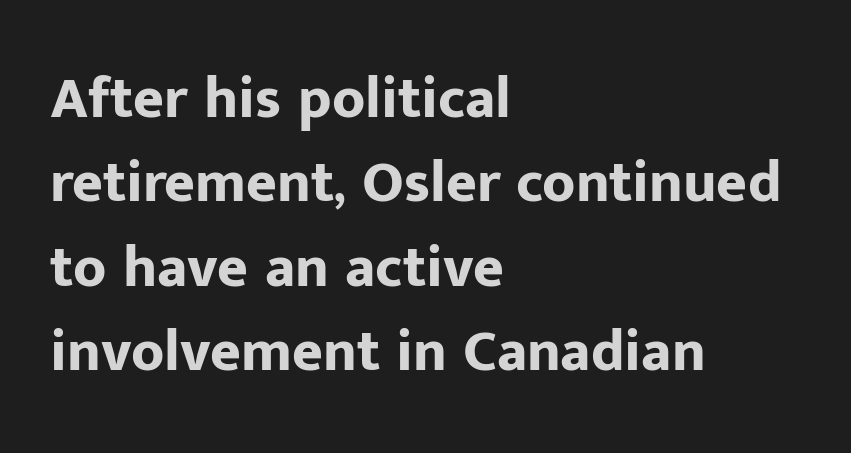
{"serif": "no", "italic": "no", "bold": "yes", "weight": "bold", "width": "normal", "stroke_contrast": "low", "x_height": "medium", "monospaced": "no", "underline": "no", "align": "left", "line_spacing": "normal", "line_spacing_ratio": 1.43, "letter_spacing": "normal", "letter_spacing_em": 0.0, "glyph_px": 59}
